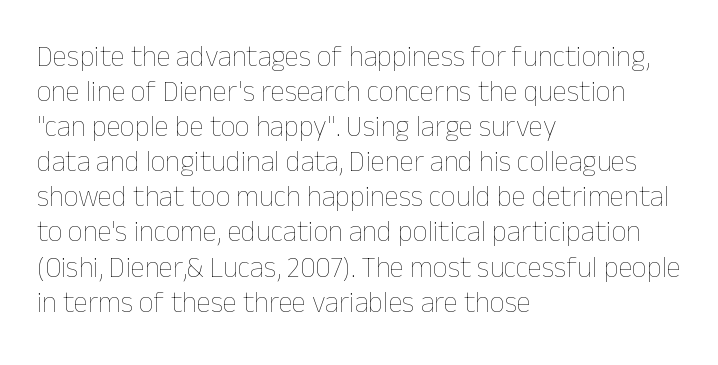
Here the glyphs are tracked normally, forming tight word shapes. A classic flush-left, rag-right setting is used for this passage. The font sits on the lighter half of the weight spectrum, regular included. The rendering uses natural spacing where letterforms have individual widths.
